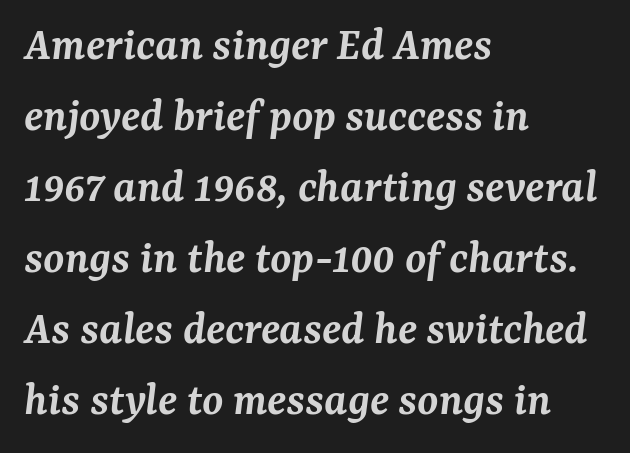
The image shows 48 px semibold serif type, italic (leaning right); set left-aligned, normal line spacing (1.48x), normal letter spacing, not underlined; medium stroke contrast and a medium x-height.
